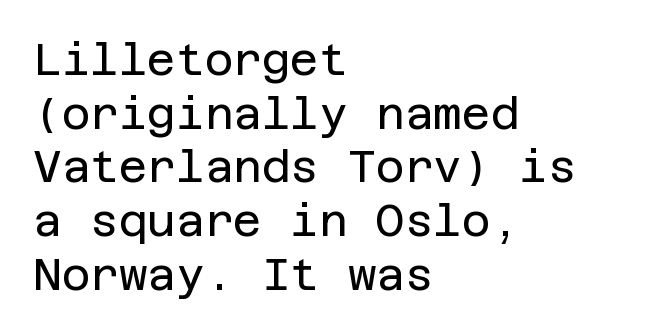
Stems and bowls with no extra thickness — not bold. Descender tails drop into unmarked territory. One-word summary of the alignment: left. No extra tracking has been applied to these lines. Posture: vertical. The designer went with a sans here, leaving each stem footless.
